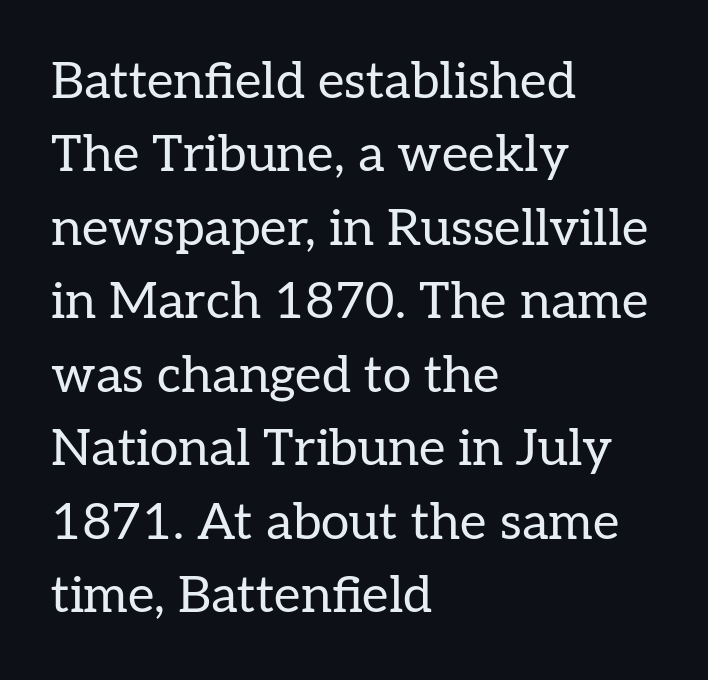
{"serif": "yes", "italic": "no", "bold": "no", "weight": "regular", "width": "normal", "stroke_contrast": "low", "x_height": "medium", "monospaced": "no", "underline": "no", "align": "left", "line_spacing": "normal", "line_spacing_ratio": 1.44, "letter_spacing": "normal", "letter_spacing_em": 0.0, "glyph_px": 51}
